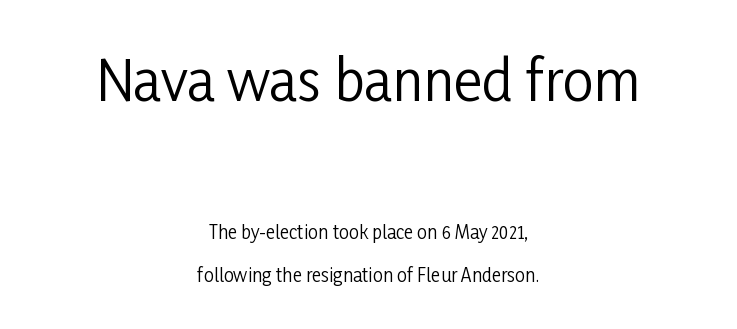
The image shows 55 px regular-weight, condensed sans-serif type, upright; set centered, loose line spacing (2.41x), normal letter spacing, not underlined; the first (top) block is 3.06x larger; low stroke contrast and a medium x-height.
